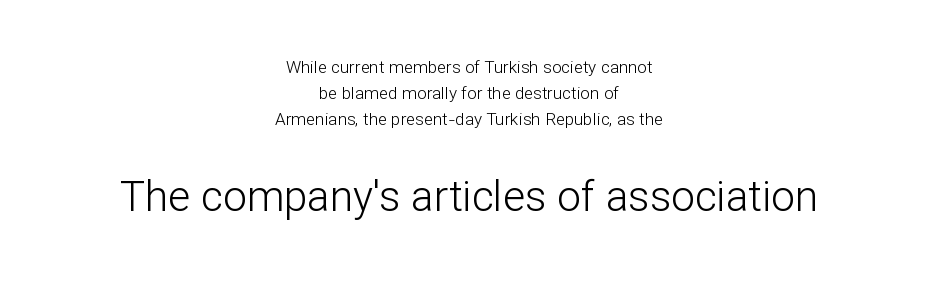
Q: Is the text bold? A: No.
Q: Is the text italic (slanted)? A: No, it is upright.
Q: Is the typeface a serif or a sans-serif typeface? A: Sans-serif.
Q: Is the text underlined? A: No.
Q: How is the paragraph aligned? A: Centered.
Q: Is the spacing between letters normal or unusually wide? A: Normal.
Q: Is the spacing between lines tight, normal or loose? A: Normal.
Q: Which block of text is set in a larger size, the first (top) or the second (bottom)? A: The second (bottom) one.
Q: Width (condensed, normal, or wide)? A: Normal.
Q: Stroke contrast? A: Low.
Q: x-height? A: Medium.
Q: Monospaced? A: No.
